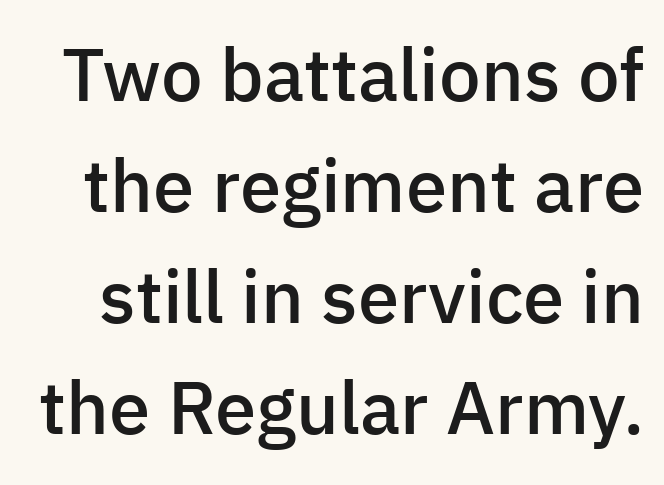
{"serif": "no", "italic": "no", "bold": "semi", "weight": "semibold", "width": "normal", "stroke_contrast": "low", "x_height": "medium", "monospaced": "no", "underline": "no", "line_spacing": "normal", "line_spacing_ratio": 1.5, "letter_spacing": "normal", "letter_spacing_em": 0.0, "glyph_px": 74}
